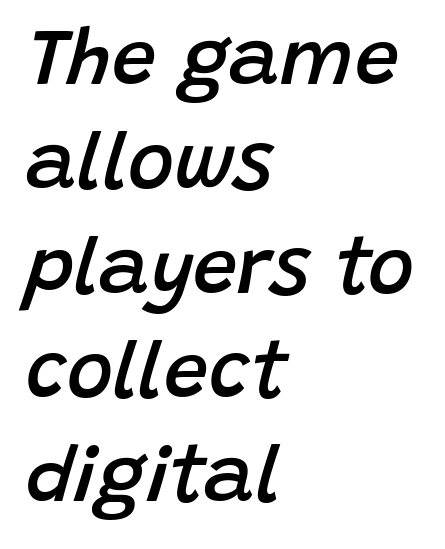
Emphasis-style slanted type is in use. Caption: standard tracking, unaltered. Proportional: the letters do not fall into vertical columns. A normal amount of white space separates one row of letters from the next.
